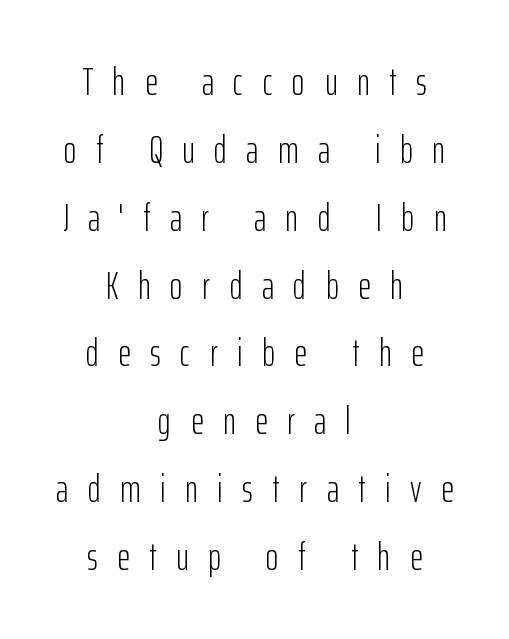
{"serif": "no", "italic": "no", "bold": "no", "weight": "light", "width": "condensed", "stroke_contrast": "low", "x_height": "medium", "monospaced": "no", "underline": "no", "align": "center", "line_spacing_ratio": 1.74, "letter_spacing": "wide", "letter_spacing_em": 0.5, "glyph_px": 39}
